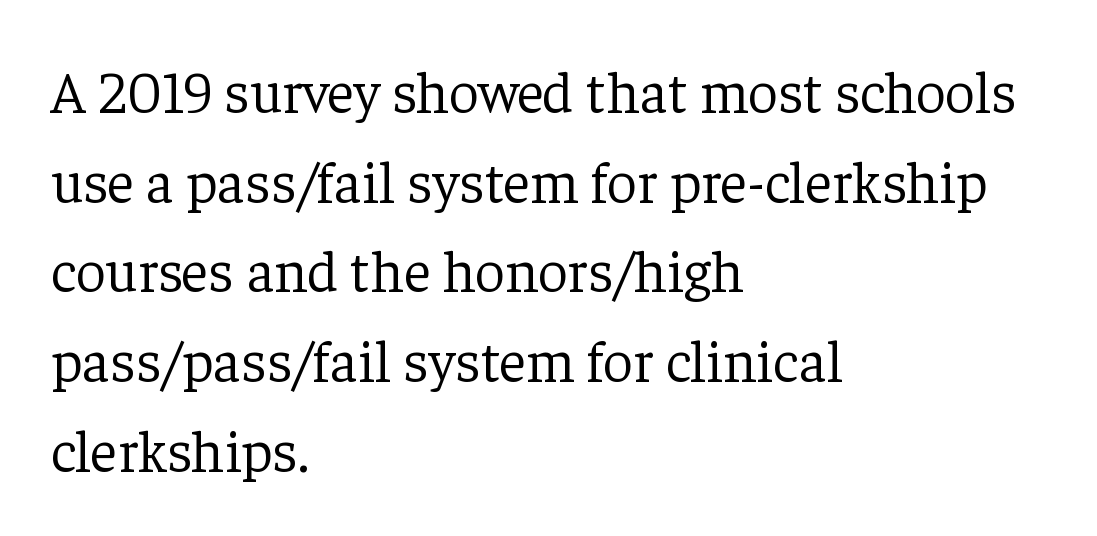
Q: Is the text bold? A: No.
Q: Is the text italic (slanted)? A: No, it is upright.
Q: Is the typeface a serif or a sans-serif typeface? A: Serif.
Q: Is the text underlined? A: No.
Q: How is the paragraph aligned? A: Left-aligned.
Q: Is the spacing between letters normal or unusually wide? A: Normal.
Q: Is the spacing between lines tight, normal or loose? A: Normal.
Q: Width (condensed, normal, or wide)? A: Normal.
Q: Stroke contrast? A: Low.
Q: x-height? A: Medium.
Q: Monospaced? A: No.
